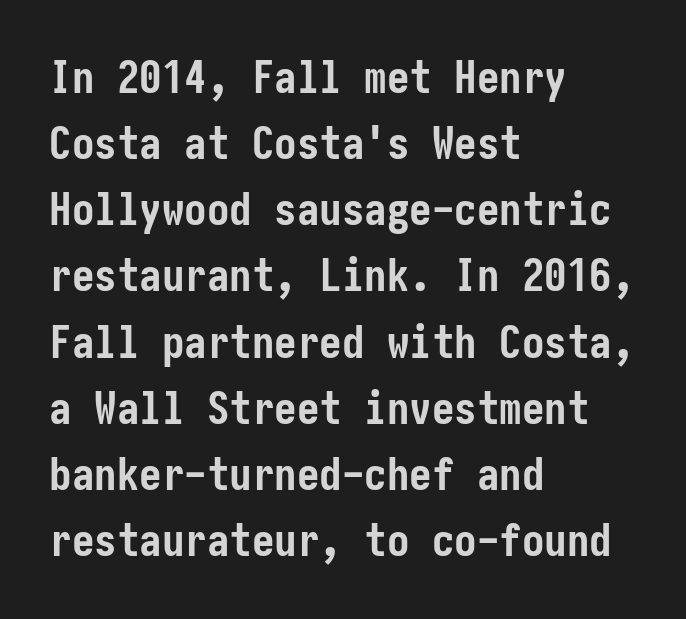
Q: Is the text bold? A: Yes.
Q: Is the text italic (slanted)? A: No, it is upright.
Q: Is the typeface a serif or a sans-serif typeface? A: Sans-serif.
Q: Is the text underlined? A: No.
Q: How is the paragraph aligned? A: Left-aligned.
Q: Is the spacing between letters normal or unusually wide? A: Normal.
Q: Is the spacing between lines tight, normal or loose? A: Normal.
Q: Width (condensed, normal, or wide)? A: Condensed.
Q: Stroke contrast? A: Low.
Q: x-height? A: Medium.
